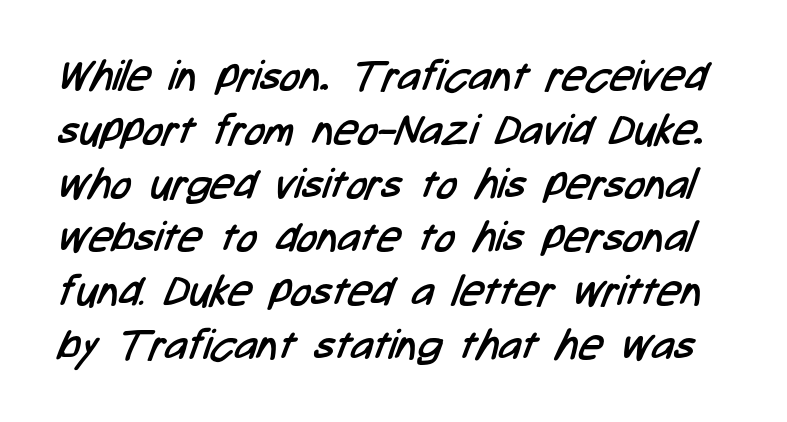
How would I describe the line gaps? Plain and ordinary. Quick note: underline off. These glyphs show unthickened strokes, regular width or finer. Default kerning and tracking; the words read as compact shapes. Letterform terminals end flat and unadorned throughout the passage. These lines are rendered in a variable-pitch font.
